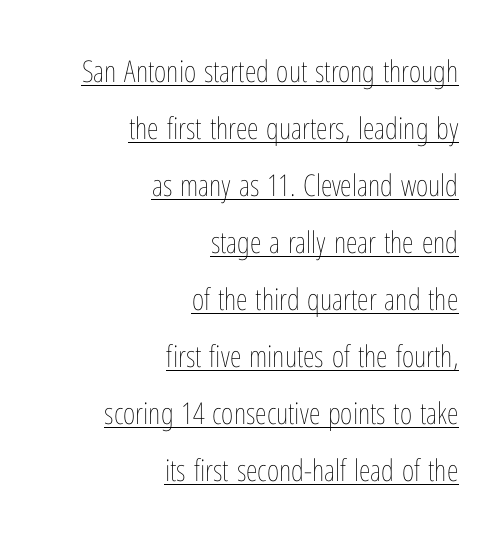
The setting favours the right margin, as signatures and pull-quotes sometimes do. Nope, not italic — everything's standing straight. The designer dialed line spacing up above the default. The rendering keeps characters at their native spacing. You could not count columns in this text — the font is proportionally spaced.
